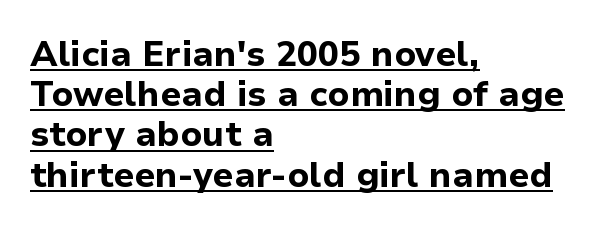
The image shows 35 px bold sans-serif type, upright; set left-aligned, tight line spacing (1.15x), normal letter spacing, underlined; low stroke contrast and a medium x-height.
